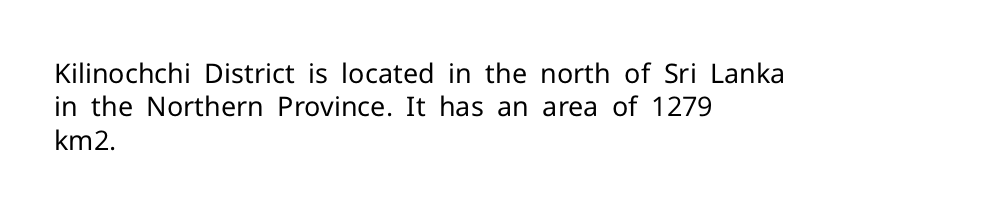
{"italic": "no", "bold": "no", "underline": "no", "align": "left", "line_spacing_ratio": 1.24, "letter_spacing": "normal", "letter_spacing_em": 0.0, "glyph_px": 27}
